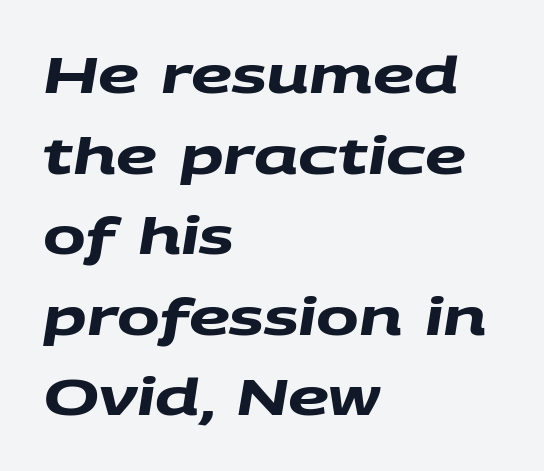
{"serif": "no", "bold": "yes", "weight": "heavy", "width": "wide", "stroke_contrast": "medium", "x_height": "large", "monospaced": "no", "underline": "no", "align": "left", "line_spacing": "normal", "line_spacing_ratio": 1.58, "letter_spacing": "normal", "letter_spacing_em": 0.0, "glyph_px": 51}
